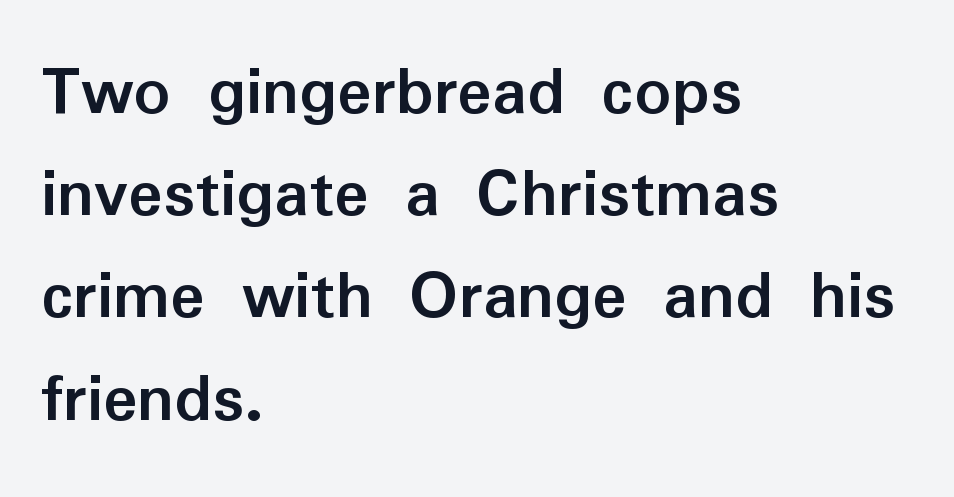
Q: Is the text bold? A: Yes.
Q: Is the text italic (slanted)? A: No, it is upright.
Q: Is the typeface a serif or a sans-serif typeface? A: Sans-serif.
Q: Is the text underlined? A: No.
Q: How is the paragraph aligned? A: Left-aligned.
Q: Is the spacing between letters normal or unusually wide? A: Normal.
Q: Is the spacing between lines tight, normal or loose? A: Normal.
Q: Width (condensed, normal, or wide)? A: Normal.
Q: Stroke contrast? A: Low.
Q: x-height? A: Medium.
Q: Monospaced? A: No.
